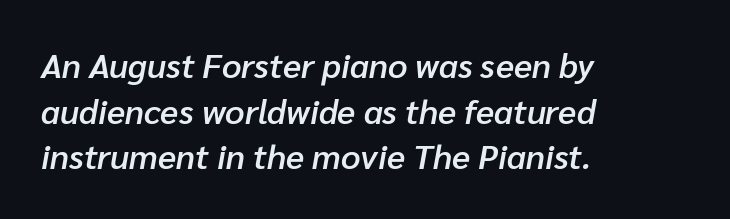
Character widths vary here, with narrow letters taking less room than wide ones. Honestly, the letter spacing is just normal — you wouldn't notice it. The glyphs are unaccompanied by any horizontal stroke below them. Firm but not heavy-handed strokes: this text is semibold.
